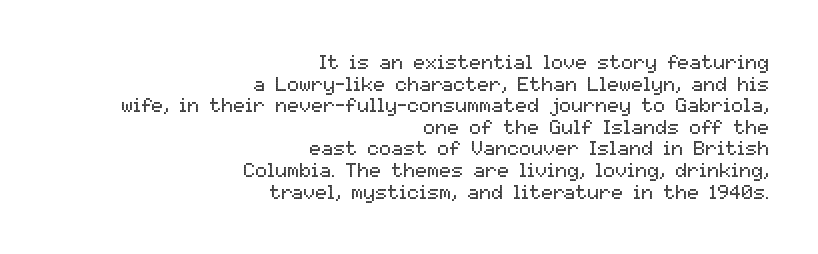
{"italic": "no", "bold": "no", "underline": "no", "align": "right", "line_spacing": "tight", "line_spacing_ratio": 1.08, "letter_spacing": "normal", "letter_spacing_em": 0.0, "glyph_px": 20}
